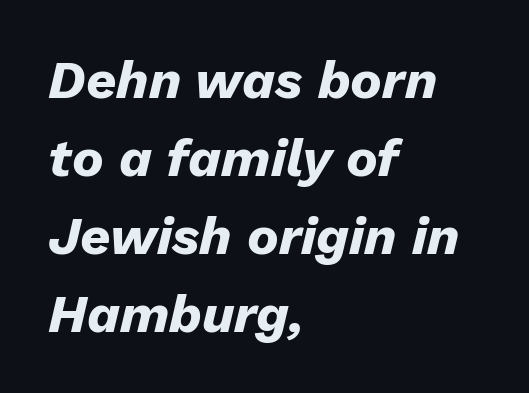
The designer left line spacing at the default. Unmarked baselines from the first word to the last. Notice how the passage keeps a crisp vertical edge on the left only. Standard letterfit; no display-style spreading of the glyphs.
